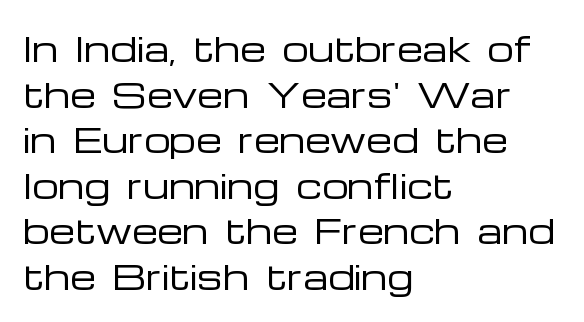
The image shows 33 px regular-weight, wide sans-serif type, upright; set left-aligned, normal line spacing (1.38x), normal letter spacing, not underlined; low stroke contrast and a medium x-height.
